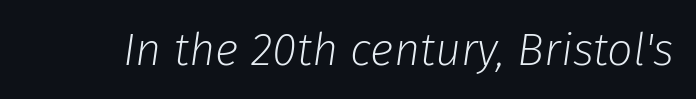
Inter-character spacing is left at the font's built-in metrics. If you drew a line through each stem, it would be angled. Counters stay open thanks to moderate or lighter strokes. Character widths vary here, with narrow letters taking less room than wide ones. The strip under each line holds only bare page.
